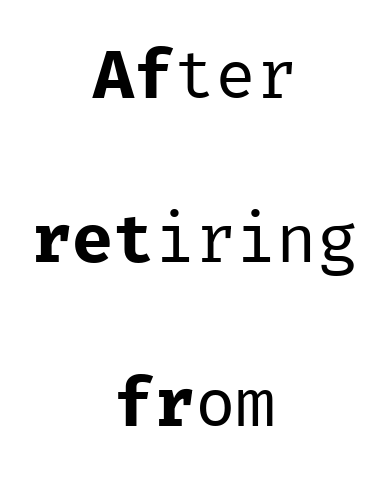
Q: Is the text bold? A: No.
Q: Is the text italic (slanted)? A: No, it is upright.
Q: Is the typeface a serif or a sans-serif typeface? A: Sans-serif.
Q: Is the text underlined? A: No.
Q: How is the paragraph aligned? A: Centered.
Q: Is the spacing between letters normal or unusually wide? A: Normal.
Q: Is the spacing between lines tight, normal or loose? A: Loose.
Q: Width (condensed, normal, or wide)? A: Normal.
Q: Stroke contrast? A: Low.
Q: x-height? A: Medium.
Q: Monospaced? A: Yes.
